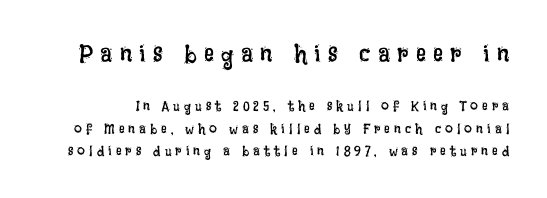
Scale decreases going downward across the two blocks. No word sits above an underline. Reading down the column, the eye jumps a familiar distance to each next line. Is this a heavy cut? Hardly; it is regular or lighter. Every character sits straight up, as roman type does. Look at the tracking — it's clearly loosened, letters drifting apart.
